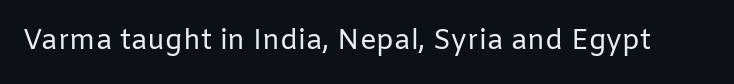
{"serif": "no", "italic": "no", "bold": "no", "weight": "regular", "width": "normal", "stroke_contrast": "low", "x_height": "medium", "monospaced": "no", "underline": "no", "letter_spacing": "normal", "letter_spacing_em": 0.0, "glyph_px": 28}
